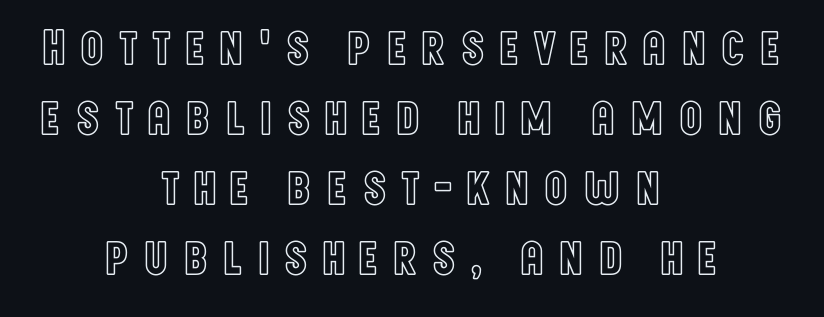
{"italic": "no", "width": "condensed", "x_height": "large", "monospaced": "no", "underline": "no", "align": "center", "line_spacing": "normal", "line_spacing_ratio": 1.43, "letter_spacing": "wide", "letter_spacing_em": 0.26, "glyph_px": 49}
